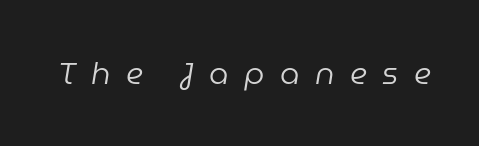
This rendering widens character spacing well past its baseline value. The glyphs look as if they've been sheared to an angle. Check the space under the baseline: it is left empty. Weight: regular or lighter. This sample has the flowing, uneven cadence of proportional lettering.
